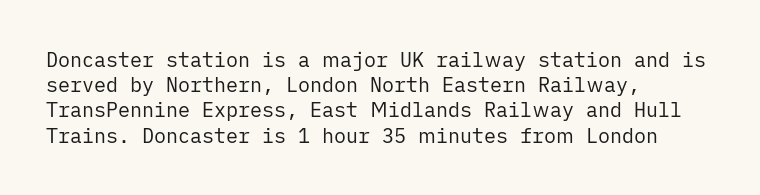
{"italic": "no", "bold": "no", "underline": "no", "align": "left", "line_spacing": "normal", "line_spacing_ratio": 1.26, "letter_spacing": "normal", "letter_spacing_em": 0.0, "glyph_px": 20}
